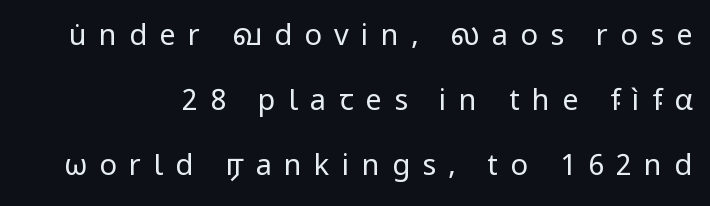
The image shows 29 px regular-weight sans-serif type, upright; set right-aligned, loose line spacing (2.25x), unusually wide letter spacing (+0.42 em), not underlined; low stroke contrast and a medium x-height.
